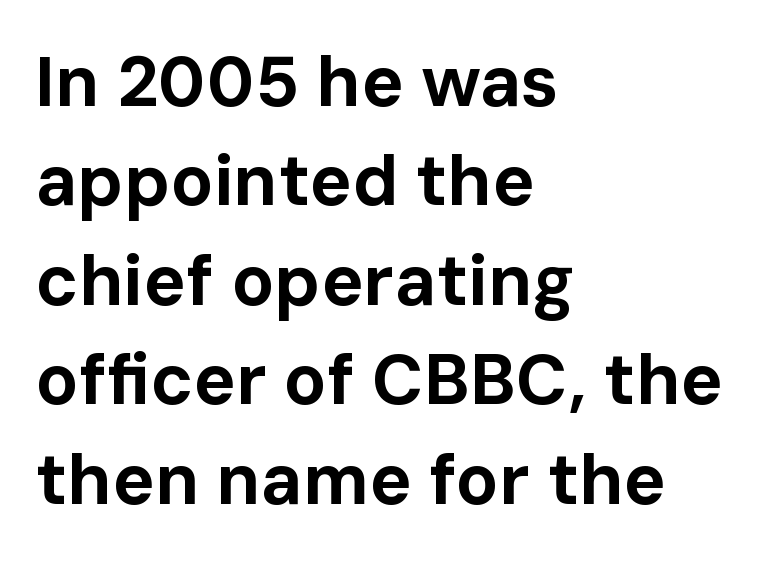
Layout note: lines flush left. Beneath every word, the page is bare. The rendering uses natural spacing where letterforms have individual widths. Successive baselines arrive at the customary interval.
